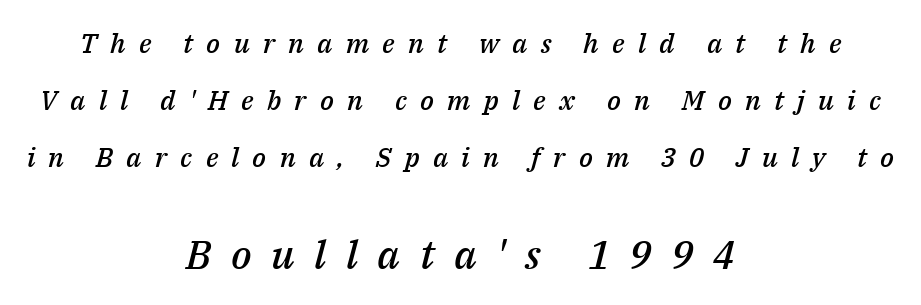
Leftover space on each line is divided equally before and after the words. Is the lower block the larger one? Yes — the lower block carries the bigger type. Does extra space separate the letters? Yes, quite a lot of it. There's an unmistakable incline to the writing here. Each letter keeps its own natural width here, so spacing adapts to shape. Vertically, the passage feels expansive, rows floating well apart.
